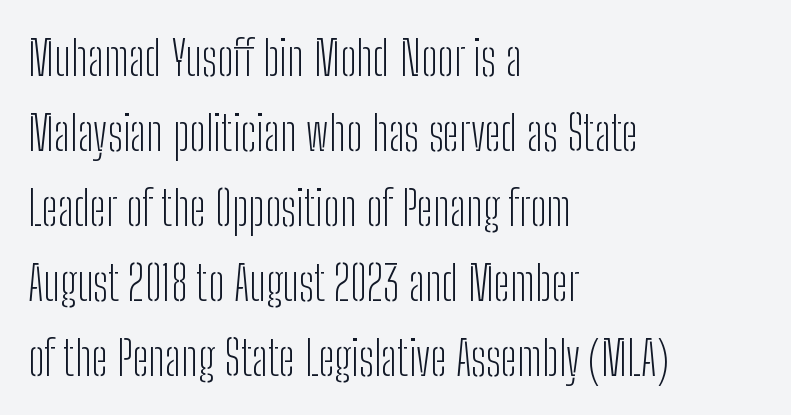
{"serif": "no", "italic": "no", "bold": "no", "weight": "light", "width": "condensed", "stroke_contrast": "low", "x_height": "medium", "monospaced": "no", "underline": "no", "align": "left", "line_spacing": "normal", "line_spacing_ratio": 1.56, "letter_spacing": "normal", "letter_spacing_em": 0.0, "glyph_px": 48}
